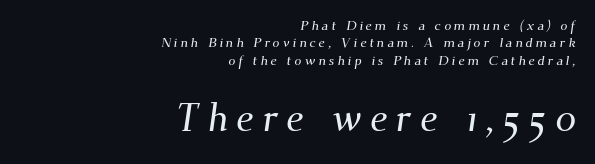
To sum up the face: it has serifs. The face used here is proportionally spaced, like ordinary book or web type. Spacing between characters has been opened up far beyond the box default. This layout puts the modest block above and the oversized block below. Rule under the text: the space is simply empty.
